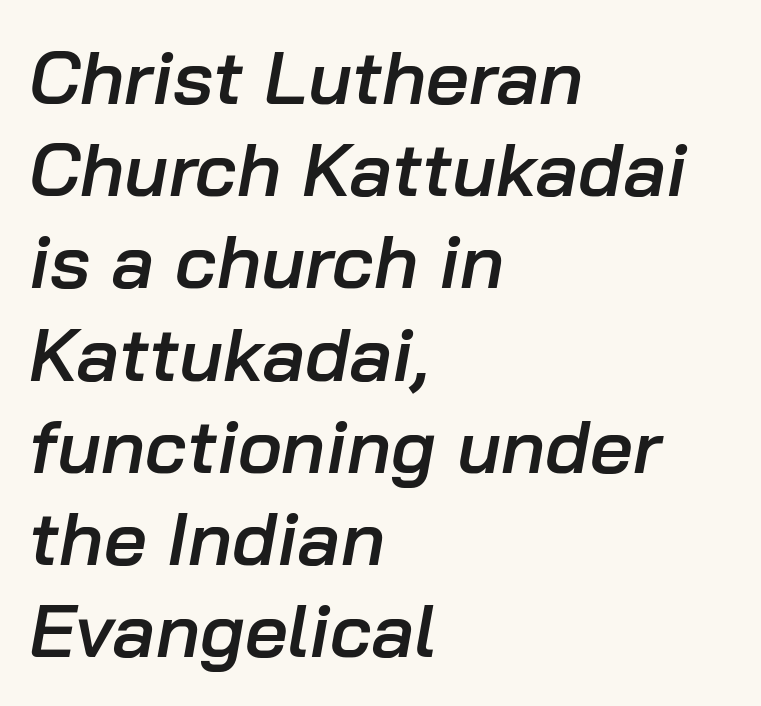
Descenders hang freely into open space. This rendering leaves character spacing at its baseline value. Note the varied advance widths — an 'i' is clearly narrower than an 'm'. This rendering uses left alignment, leaving the right contour irregular.
